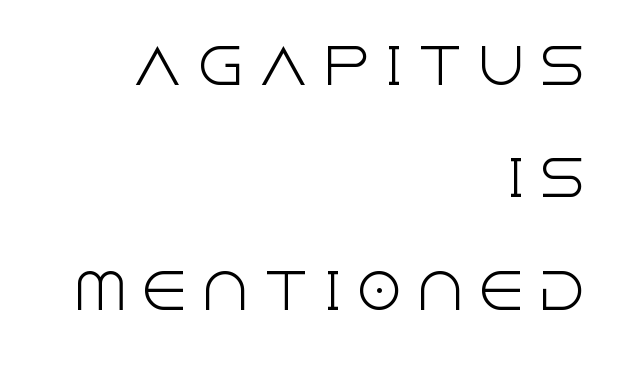
{"serif": "no", "italic": "no", "bold": "no", "weight": "light", "width": "normal", "x_height": "large", "monospaced": "no", "underline": "no", "align": "right", "line_spacing": "loose", "line_spacing_ratio": 2.34, "letter_spacing": "wide", "letter_spacing_em": 0.27, "glyph_px": 48}
